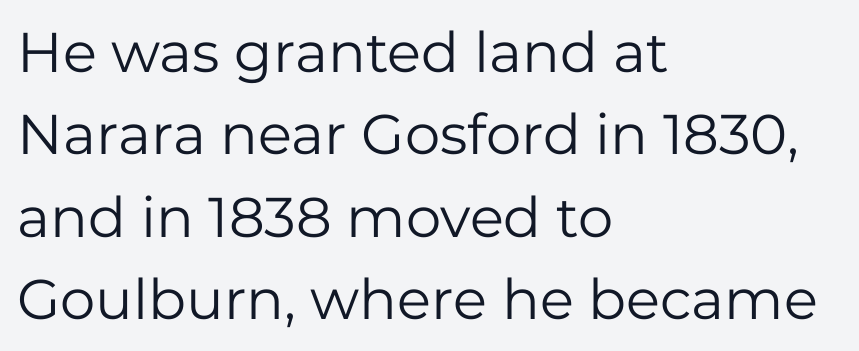
Q: Is the text bold? A: No.
Q: Is the text italic (slanted)? A: No, it is upright.
Q: Is the typeface a serif or a sans-serif typeface? A: Sans-serif.
Q: Is the text underlined? A: No.
Q: How is the paragraph aligned? A: Left-aligned.
Q: Is the spacing between letters normal or unusually wide? A: Normal.
Q: Is the spacing between lines tight, normal or loose? A: Normal.
Q: Width (condensed, normal, or wide)? A: Normal.
Q: Stroke contrast? A: Low.
Q: x-height? A: Medium.
Q: Monospaced? A: No.
